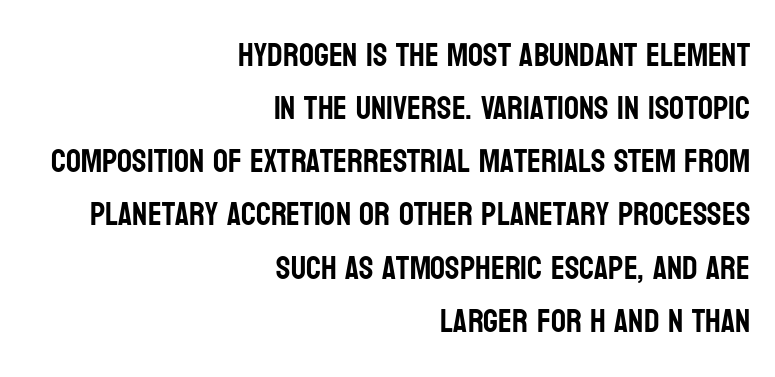
The image shows 33 px condensed sans-serif type, upright; set right-aligned, normal line spacing (1.61x), normal letter spacing, not underlined; low stroke contrast and a large x-height.
